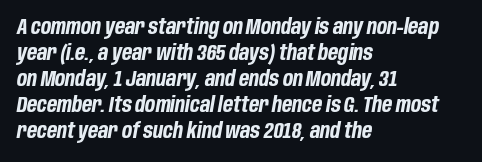
Italic? Definitely — the glyphs are oblique. Is the block centered? No — it sits flush against the left margin. The foot of each line stays bare and open. Observe the ordinary spacing: letters are neighbours, not strangers. Weight check: bold — yes, fully.
